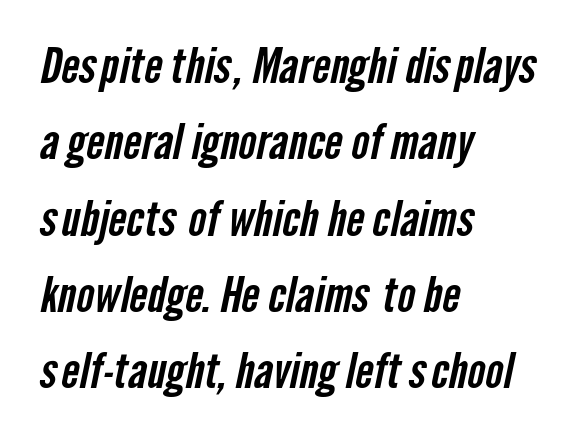
In terms of leading, this rendering sits right in the middle. The rag falls on the right side of this text block. Glyph-to-glyph distance matches everyday printed text. These lines are rendered in a variable-pitch font. The zone under the glyphs is completely vacant. Examine the stroke ends and you'll find no serifs.
